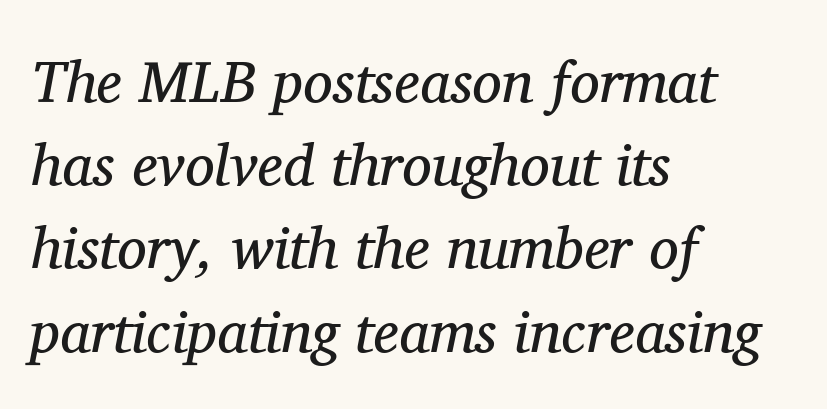
The image shows 59 px regular-weight serif type, italic (leaning right); set left-aligned, normal line spacing (1.41x), normal letter spacing, not underlined; medium stroke contrast and a medium x-height.
